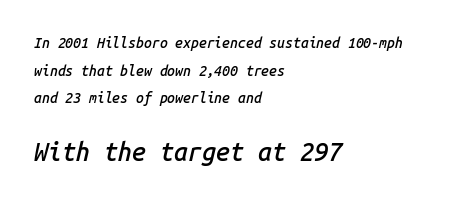
{"italic": "yes", "lean": "right", "slant_degrees": 14, "bold": "semi", "underline": "no", "align": "left", "line_spacing": "loose", "line_spacing_ratio": 1.98, "letter_spacing": "normal", "letter_spacing_em": 0.0, "larger_block": "second", "size_ratio": 1.79, "glyph_px": 25}
